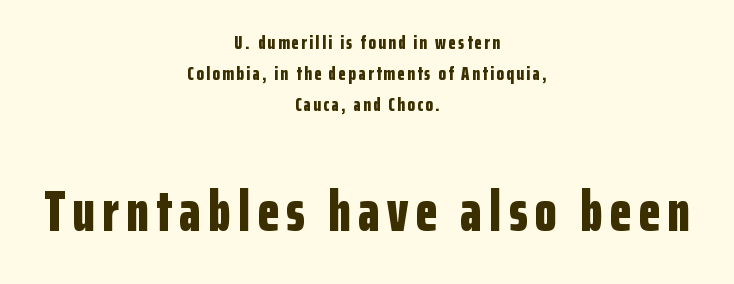
{"serif": "no", "italic": "no", "bold": "yes", "weight": "bold", "width": "condensed", "stroke_contrast": "low", "x_height": "medium", "monospaced": "no", "underline": "no", "align": "center", "line_spacing": "normal", "line_spacing_ratio": 1.63, "larger_block": "second", "size_ratio": 3.0, "glyph_px": 57}
